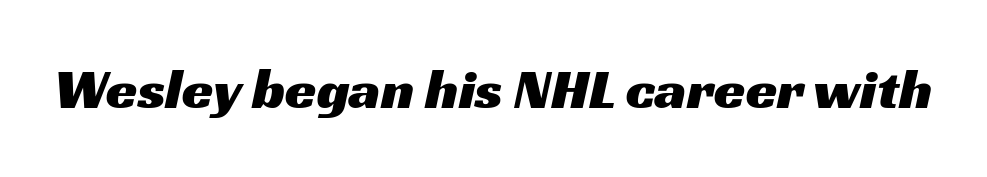
The image shows 57 px wide sans-serif type; set normal letter spacing, not underlined; medium stroke contrast and a medium x-height.
